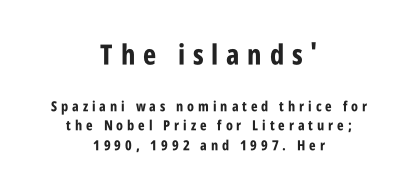
Note: larger setting up top, smaller setting below. Regarding serifs, this sample does without them. These lines have a slow, spaced-out rhythm from letter to letter. The rendering uses a bold face; every stroke is thick and dark.
